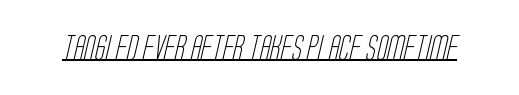
Counters stay open thanks to moderate or lighter strokes. Is there an underline? Yes — a line sits under the letters. In terms of letterspacing, this is plain default setting.
